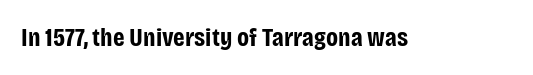
{"italic": "no", "bold": "yes", "underline": "no", "letter_spacing": "normal", "letter_spacing_em": 0.0, "glyph_px": 26}
